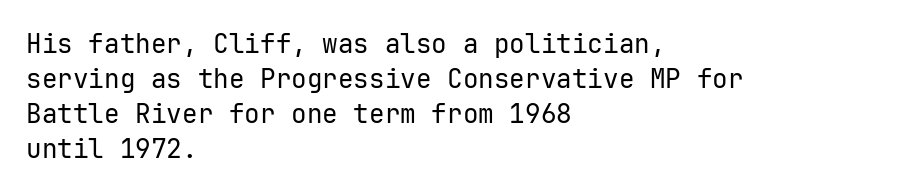
{"italic": "no", "bold": "no", "underline": "no", "align": "left", "line_spacing": "normal", "line_spacing_ratio": 1.35, "letter_spacing": "normal", "letter_spacing_em": 0.0, "glyph_px": 26}
